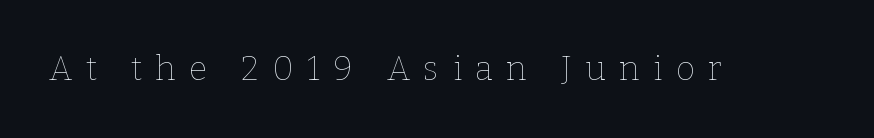
Q: Is the text bold? A: No.
Q: Is the text italic (slanted)? A: No, it is upright.
Q: Is the text underlined? A: No.
Q: Is the spacing between letters normal or unusually wide? A: Unusually wide.
Q: Width (condensed, normal, or wide)? A: Normal.
Q: Stroke contrast? A: Low.
Q: x-height? A: Medium.
Q: Monospaced? A: No.
